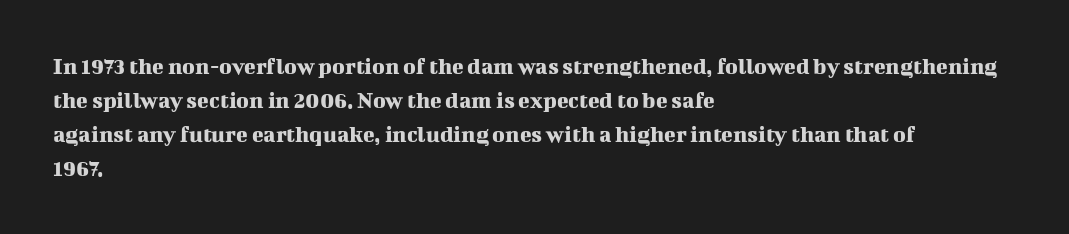
The image shows 24 px text type, upright; set left-aligned, normal line spacing (1.41x), normal letter spacing, not underlined.
